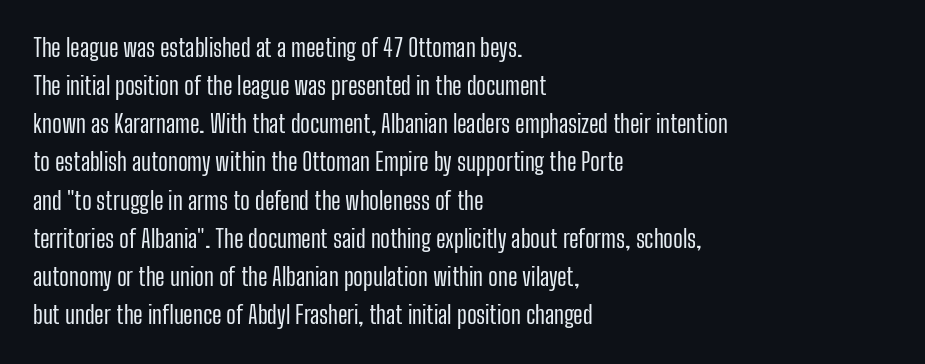
The image shows 24 px text type, upright; set left-aligned, normal line spacing (1.59x), normal letter spacing, not underlined.
